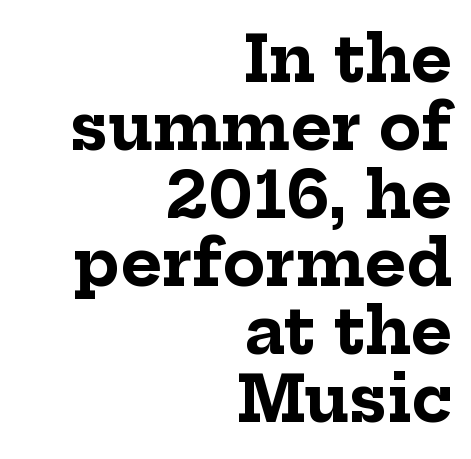
{"serif": "yes", "italic": "no", "bold": "yes", "weight": "bold", "width": "normal", "stroke_contrast": "low", "x_height": "medium", "monospaced": "no", "underline": "no", "align": "right", "line_spacing": "tight", "line_spacing_ratio": 1.08, "letter_spacing": "normal", "letter_spacing_em": 0.0, "glyph_px": 63}
